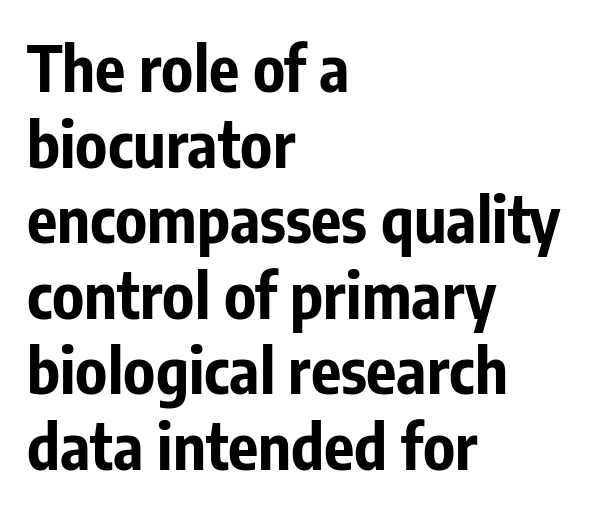
{"serif": "no", "italic": "no", "bold": "yes", "weight": "bold", "width": "condensed", "stroke_contrast": "low", "x_height": "medium", "monospaced": "no", "underline": "no", "align": "left", "line_spacing_ratio": 1.2, "letter_spacing": "normal", "letter_spacing_em": 0.0, "glyph_px": 63}
